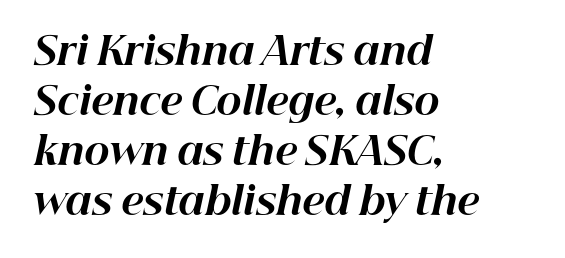
The foot of each line stays bare and open. The characters look thick and weighty, a clear bold. Letter spacing: default. Observe the lean: these are italic letterforms.
